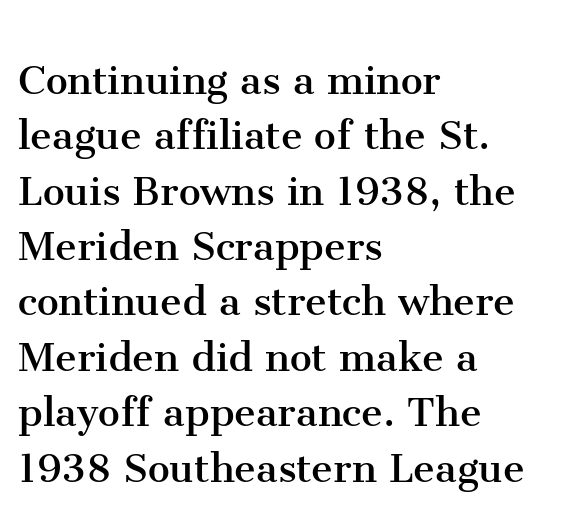
{"serif": "yes", "italic": "no", "bold": "no", "weight": "regular", "width": "normal", "stroke_contrast": "medium", "x_height": "medium", "monospaced": "no", "underline": "no", "align": "left", "line_spacing": "tight", "line_spacing_ratio": 1.13, "letter_spacing": "normal", "letter_spacing_em": 0.0, "glyph_px": 49}
